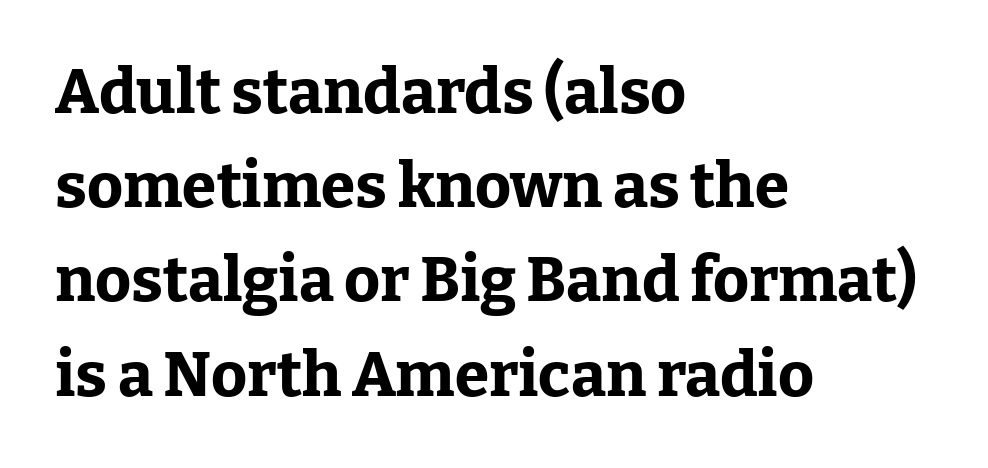
Character widths vary here, with narrow letters taking less room than wide ones. Summary of weight: heavy, a full bold. The font family rendered here belongs to the serif group. This rendering features lettering with no underline. Reading down the block, your eye returns to a fixed left position each line.
